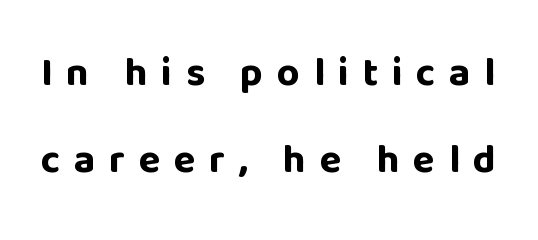
The image shows 40 px bold sans-serif type, upright; set loose line spacing (2.18x), unusually wide letter spacing (+0.34 em), not underlined; low stroke contrast and a large x-height.
